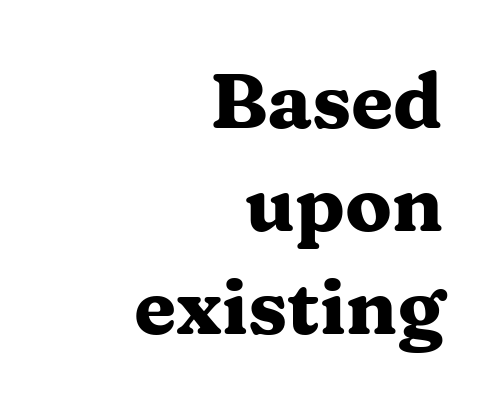
The image shows 77 px heavy, wide serif type, upright; set right-aligned, normal line spacing (1.34x), normal letter spacing, not underlined; medium stroke contrast and a medium x-height.
